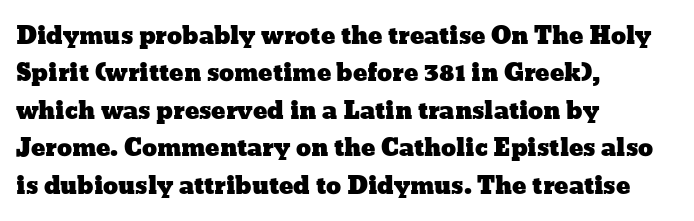
{"italic": "no", "underline": "no", "align": "left", "line_spacing": "normal", "line_spacing_ratio": 1.56, "letter_spacing": "normal", "letter_spacing_em": 0.0, "glyph_px": 24}
